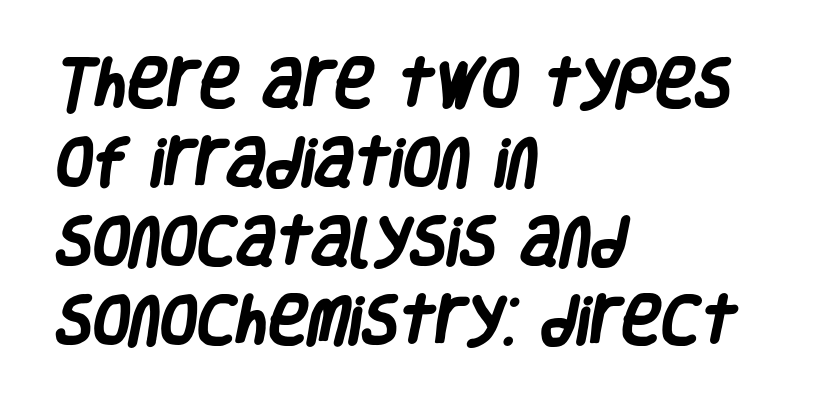
The image shows 54 px heavy, condensed sans-serif type; set left-aligned, normal line spacing (1.46x), normal letter spacing, not underlined; low stroke contrast and a large x-height.
